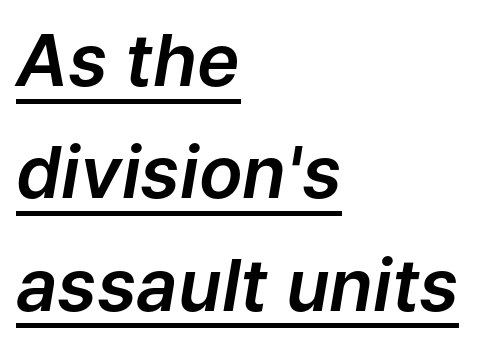
The space between consecutive lines is moderate. Proportional: the letters do not fall into vertical columns. Check the space under the baseline: a stroke is drawn there. The text block is weighted toward the left margin, trailing off unevenly rightward.
